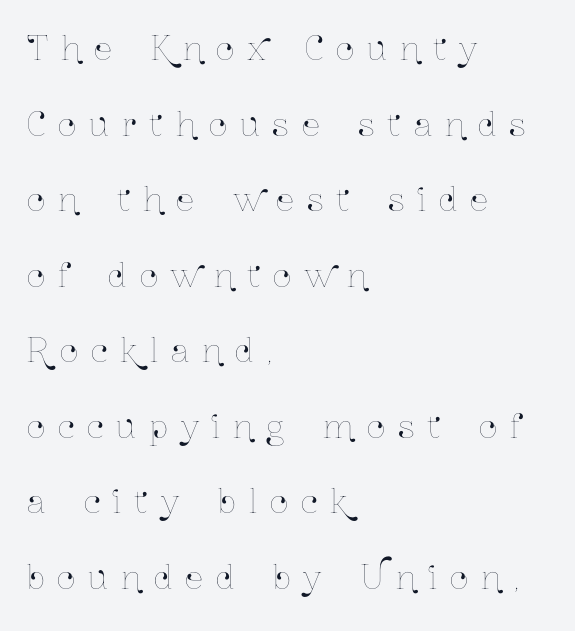
These lines stand farther apart than default settings would place them. Reading down the block, your eye returns to a fixed left position each line. Descenders hang freely into open space. Varying glyph widths throughout — classic text-font behaviour.
